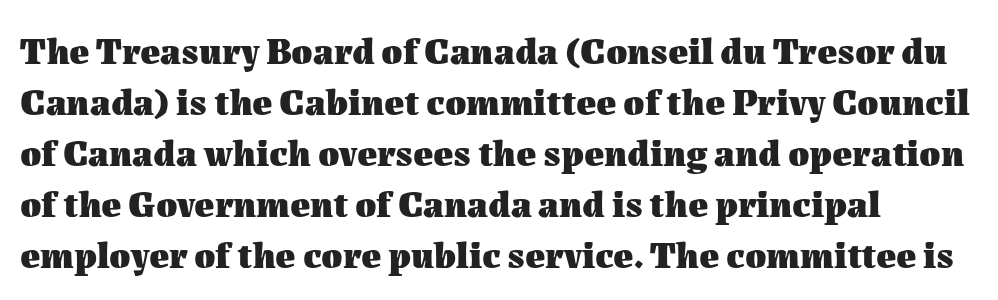
{"italic": "no", "bold": "yes", "weight": "heavy", "width": "normal", "stroke_contrast": "medium", "x_height": "medium", "monospaced": "no", "underline": "no", "align": "left", "line_spacing": "normal", "line_spacing_ratio": 1.34, "letter_spacing": "normal", "letter_spacing_em": 0.0, "glyph_px": 38}
